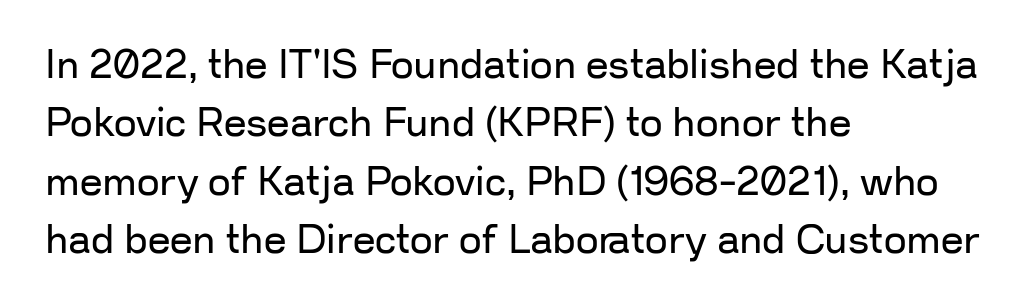
Q: Is the text bold? A: No.
Q: Is the text italic (slanted)? A: No, it is upright.
Q: Is the typeface a serif or a sans-serif typeface? A: Sans-serif.
Q: Is the text underlined? A: No.
Q: How is the paragraph aligned? A: Left-aligned.
Q: Is the spacing between letters normal or unusually wide? A: Normal.
Q: Is the spacing between lines tight, normal or loose? A: Normal.
Q: Width (condensed, normal, or wide)? A: Normal.
Q: Stroke contrast? A: Low.
Q: x-height? A: Medium.
Q: Monospaced? A: No.
